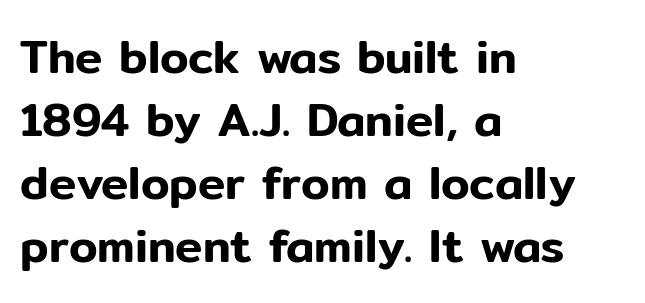
The image shows 46 px sans-serif type, upright; set left-aligned, normal line spacing (1.37x), normal letter spacing, not underlined; low stroke contrast and a medium x-height.
